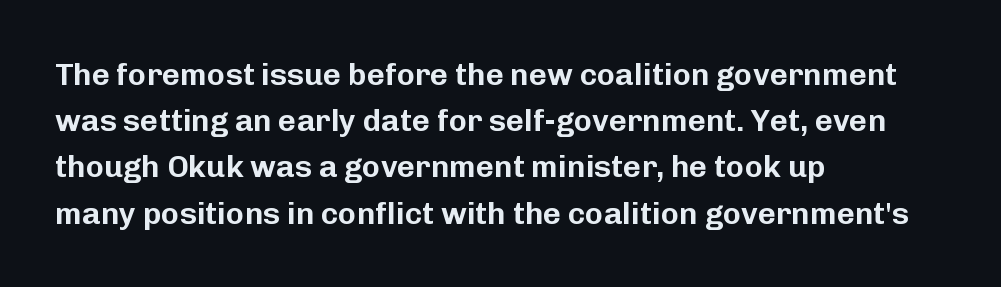
Q: Is the text italic (slanted)? A: No, it is upright.
Q: Is the typeface a serif or a sans-serif typeface? A: Sans-serif.
Q: Is the text underlined? A: No.
Q: How is the paragraph aligned? A: Left-aligned.
Q: Is the spacing between letters normal or unusually wide? A: Normal.
Q: Is the spacing between lines tight, normal or loose? A: Normal.
Q: Width (condensed, normal, or wide)? A: Normal.
Q: Stroke contrast? A: Low.
Q: x-height? A: Medium.
Q: Monospaced? A: No.
